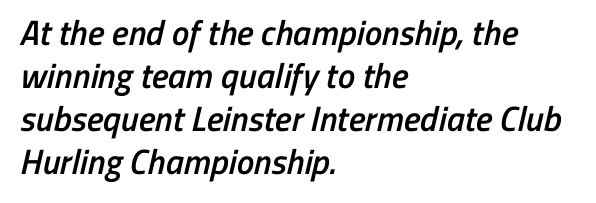
Has an underline been added? It has not. Glyph-to-glyph distance matches everyday printed text. These lines are rendered in a variable-pitch font. Serif or sans? Sans — the stroke terminals are bare. Caption: semibold face, moderately heavy strokes. Is the block centered? No — it sits flush against the left margin.
